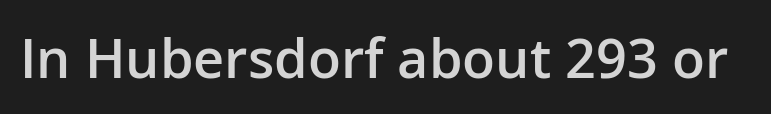
{"serif": "no", "italic": "no", "bold": "semi", "weight": "semibold", "width": "normal", "stroke_contrast": "low", "x_height": "medium", "monospaced": "no", "underline": "no", "letter_spacing": "normal", "letter_spacing_em": 0.0, "glyph_px": 54}
